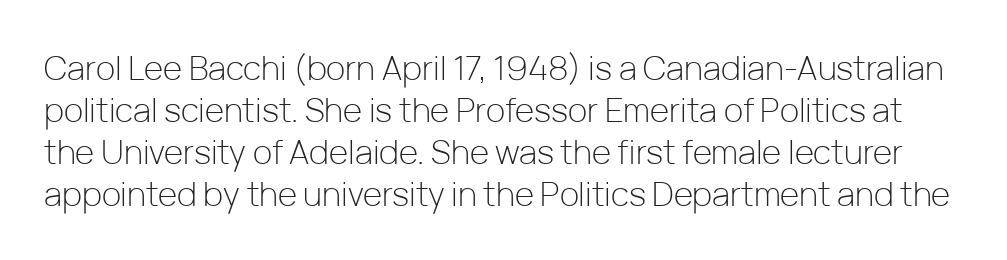
Type style note: lacks serifs. The baseline area is clear. Is this a fixed-width face? No — the glyphs have proportional, varying widths. The weight tops out at a normal text grade. Is there much room between lines? A standard amount, neither cramped nor airy.
